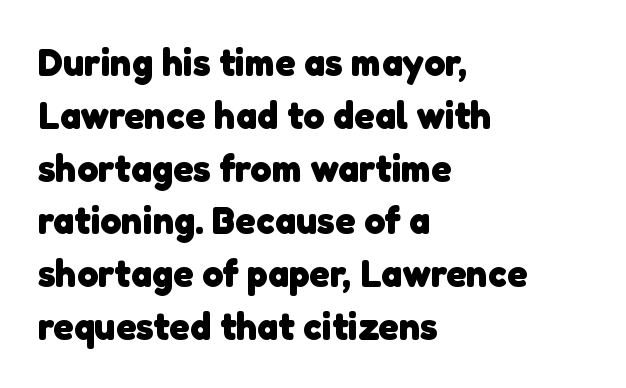
The image shows 38 px heavy sans-serif type; set left-aligned, normal line spacing (1.39x), normal letter spacing, not underlined; low stroke contrast and a medium x-height.
